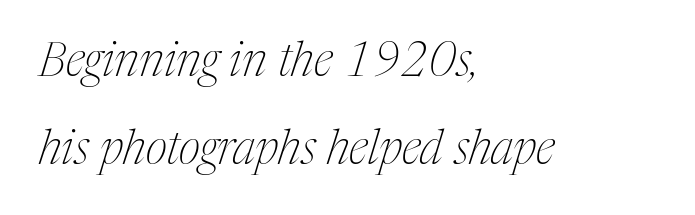
You could call the tracking neutral — neither tight nor loose. The letterforms sit at book weight or below. Serif or sans? Serif — the stroke terminals have little feet. Clear beneath every line of the passage. The lettering tilts uniformly, giving the passage an italic look. The ragged edge is on the right, which tells us the setting is flush left.
